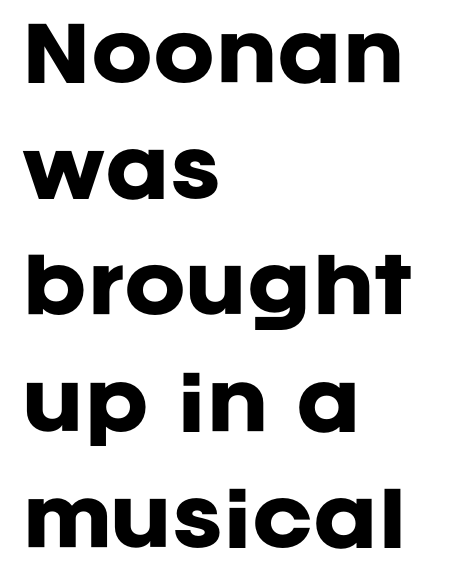
Q: Is the text bold? A: Yes.
Q: Is the text italic (slanted)? A: No, it is upright.
Q: Is the typeface a serif or a sans-serif typeface? A: Sans-serif.
Q: Is the text underlined? A: No.
Q: How is the paragraph aligned? A: Left-aligned.
Q: Is the spacing between letters normal or unusually wide? A: Normal.
Q: Is the spacing between lines tight, normal or loose? A: Normal.
Q: Width (condensed, normal, or wide)? A: Normal.
Q: Stroke contrast? A: Low.
Q: x-height? A: Large.
Q: Monospaced? A: No.
